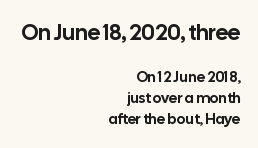
The image shows 22 px text type, upright; set right-aligned, normal line spacing (1.42x), normal letter spacing, not underlined; the first (top) block is 1.47x larger.
